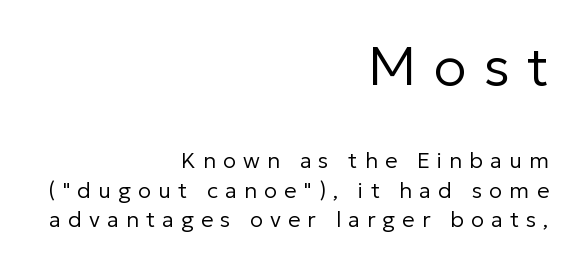
Think standard paragraph weight, or any step lighter than that. If you drew a line through each stem, it would be perfectly vertical. Is there much room between lines? A standard amount, neither cramped nor airy. You could not count columns in this text — the font is proportionally spaced. Spacing between characters has been opened up far beyond the box default.
